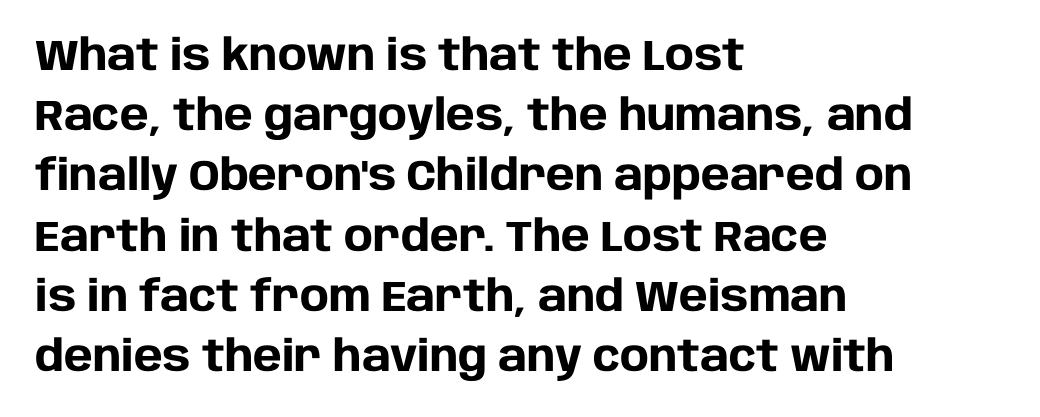
{"serif": "no", "italic": "no", "bold": "yes", "weight": "heavy", "width": "normal", "stroke_contrast": "low", "x_height": "large", "monospaced": "no", "underline": "no", "align": "left", "line_spacing": "normal", "line_spacing_ratio": 1.4, "letter_spacing": "normal", "letter_spacing_em": 0.0, "glyph_px": 43}
